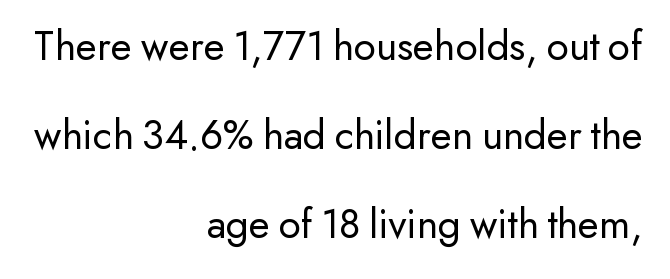
Q: Is the text bold? A: No.
Q: Is the text italic (slanted)? A: No, it is upright.
Q: Is the typeface a serif or a sans-serif typeface? A: Sans-serif.
Q: Is the text underlined? A: No.
Q: How is the paragraph aligned? A: Right-aligned.
Q: Is the spacing between letters normal or unusually wide? A: Normal.
Q: Is the spacing between lines tight, normal or loose? A: Loose.
Q: Width (condensed, normal, or wide)? A: Normal.
Q: Stroke contrast? A: Low.
Q: x-height? A: Small.
Q: Monospaced? A: No.
